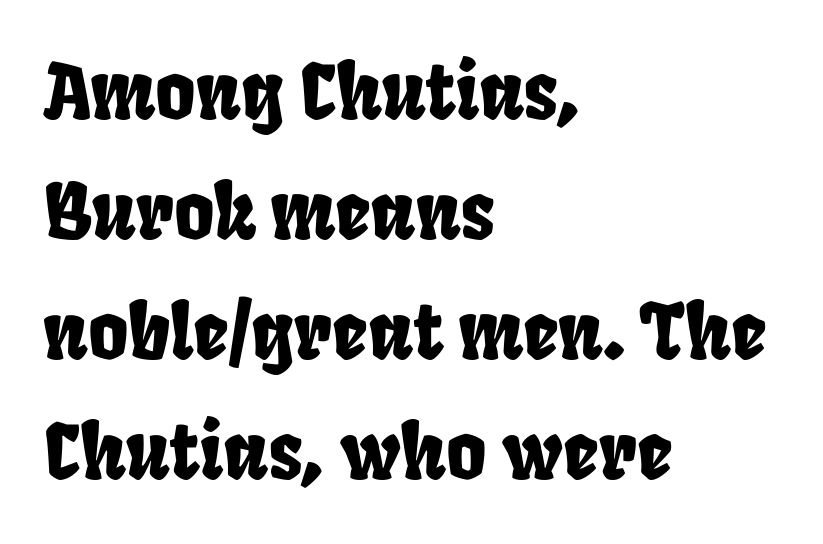
This rendering features lettering with no underline. Alignment: flush left. Does the leading feel generous? No, just average. I'd call this a sans setting — the letters go barefoot.
